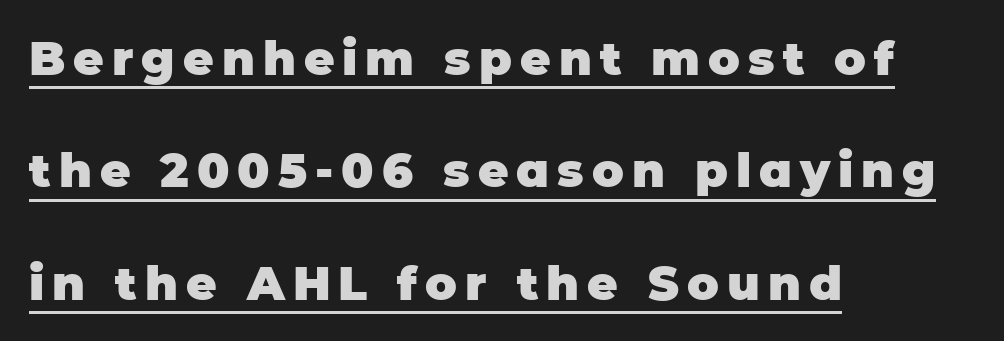
{"serif": "no", "italic": "no", "bold": "yes", "weight": "heavy", "width": "normal", "stroke_contrast": "low", "x_height": "large", "monospaced": "no", "underline": "yes", "align": "left", "line_spacing": "loose", "line_spacing_ratio": 2.39, "glyph_px": 47}
